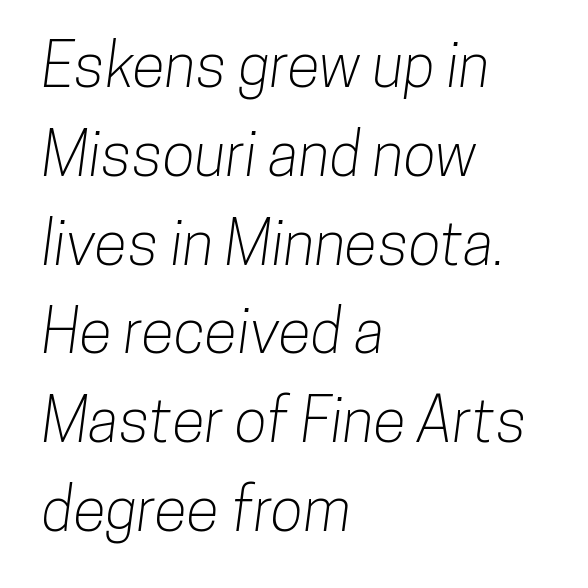
Looks like regular typesetting: each glyph gets only the width it needs. This rendering employs a face without finishing strokes, i.e., a sans-serif. Quick note: interline space is typical. Has an underline been added? It has not. Leftover space on each line is placed entirely after the last word. Glyph-to-glyph distance matches everyday printed text.
